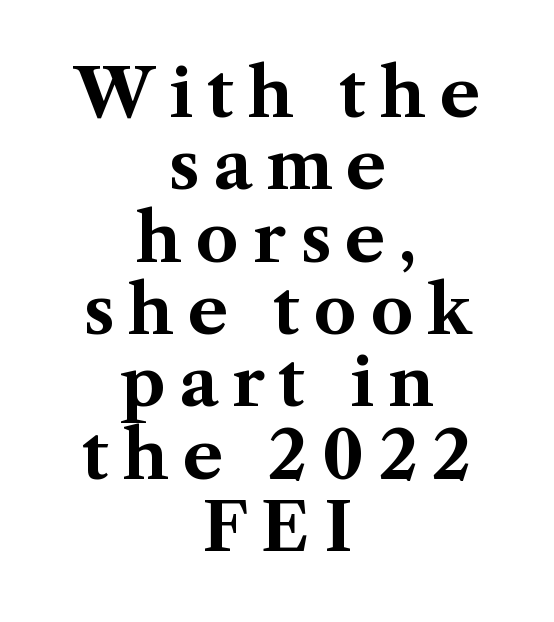
The whitespace from short lines is split evenly between both sides. Strong, thick strokes mark this as bold type. You can tell from the footed stems that serif type was used. Unmarked baselines from the first word to the last. This sample has the flowing, uneven cadence of proportional lettering. The letters stand straight up with perfectly vertical stems.
